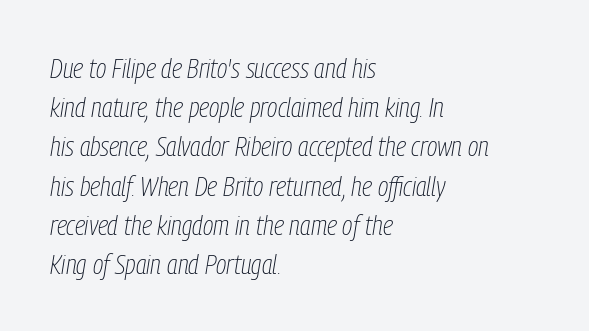
The image shows 28 px thin, condensed type, italic (leaning right); set left-aligned, normal line spacing (1.4x), normal letter spacing, not underlined; low stroke contrast and a medium x-height.
